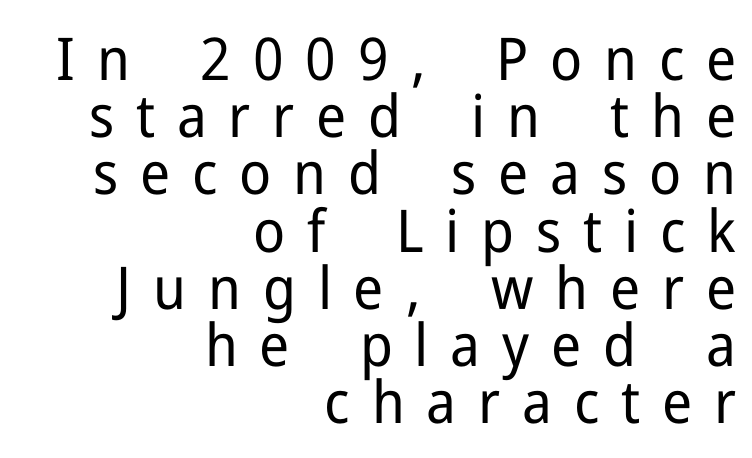
Q: Is the text bold? A: No.
Q: Is the text italic (slanted)? A: No, it is upright.
Q: Is the typeface a serif or a sans-serif typeface? A: Sans-serif.
Q: Is the text underlined? A: No.
Q: How is the paragraph aligned? A: Right-aligned.
Q: Is the spacing between letters normal or unusually wide? A: Unusually wide.
Q: Is the spacing between lines tight, normal or loose? A: Tight.
Q: Width (condensed, normal, or wide)? A: Normal.
Q: Stroke contrast? A: Low.
Q: x-height? A: Medium.
Q: Monospaced? A: No.
